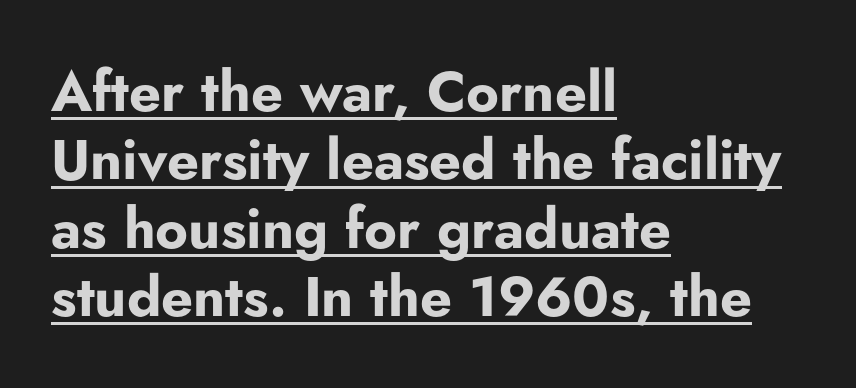
Q: Is the text bold? A: Yes.
Q: Is the text italic (slanted)? A: No, it is upright.
Q: Is the typeface a serif or a sans-serif typeface? A: Sans-serif.
Q: Is the text underlined? A: Yes.
Q: How is the paragraph aligned? A: Left-aligned.
Q: Is the spacing between letters normal or unusually wide? A: Normal.
Q: Width (condensed, normal, or wide)? A: Normal.
Q: Stroke contrast? A: Low.
Q: x-height? A: Small.
Q: Monospaced? A: No.
